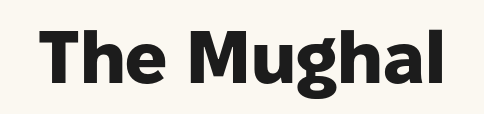
The image shows 74 px heavy sans-serif type, upright; set normal letter spacing, not underlined; low stroke contrast and a medium x-height.
